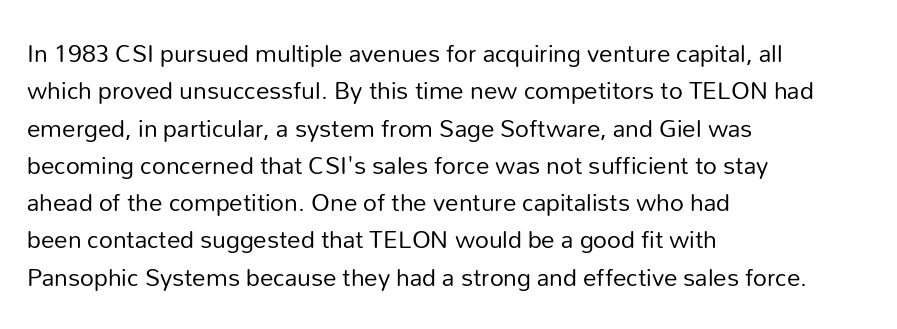
Q: Is the text bold? A: No.
Q: Is the text italic (slanted)? A: No, it is upright.
Q: Is the text underlined? A: No.
Q: How is the paragraph aligned? A: Left-aligned.
Q: Is the spacing between letters normal or unusually wide? A: Normal.
Q: Is the spacing between lines tight, normal or loose? A: Normal.
